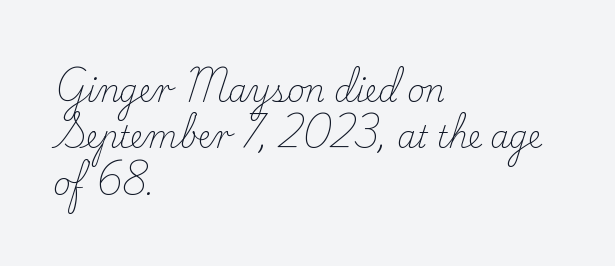
The image shows 30 px light serif type; set left-aligned, normal line spacing (1.55x), normal letter spacing, not underlined; low stroke contrast and a small x-height.
